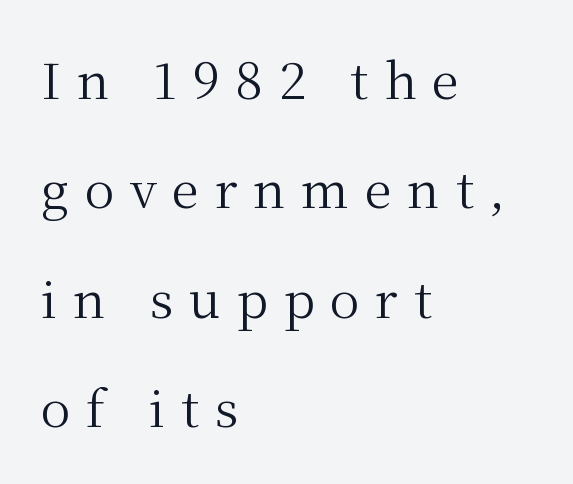
Q: Is the text bold? A: No.
Q: Is the text italic (slanted)? A: No, it is upright.
Q: Is the typeface a serif or a sans-serif typeface? A: Serif.
Q: Is the text underlined? A: No.
Q: How is the paragraph aligned? A: Left-aligned.
Q: Is the spacing between letters normal or unusually wide? A: Unusually wide.
Q: Is the spacing between lines tight, normal or loose? A: Loose.
Q: Width (condensed, normal, or wide)? A: Normal.
Q: Stroke contrast? A: Medium.
Q: x-height? A: Medium.
Q: Monospaced? A: No.
